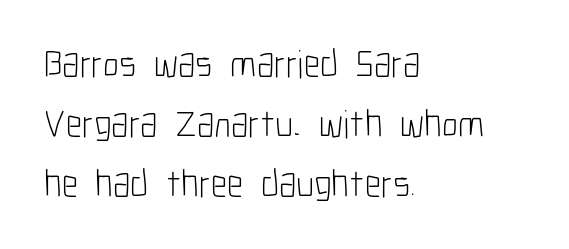
Each letter keeps its own natural width here, so spacing adapts to shape. Weight: not bold — regular or lighter. Is there much room between lines? A standard amount, neither cramped nor airy. Clear beneath every line of the passage. This sample uses plain, unmodified letter spacing. Posture: vertical.
